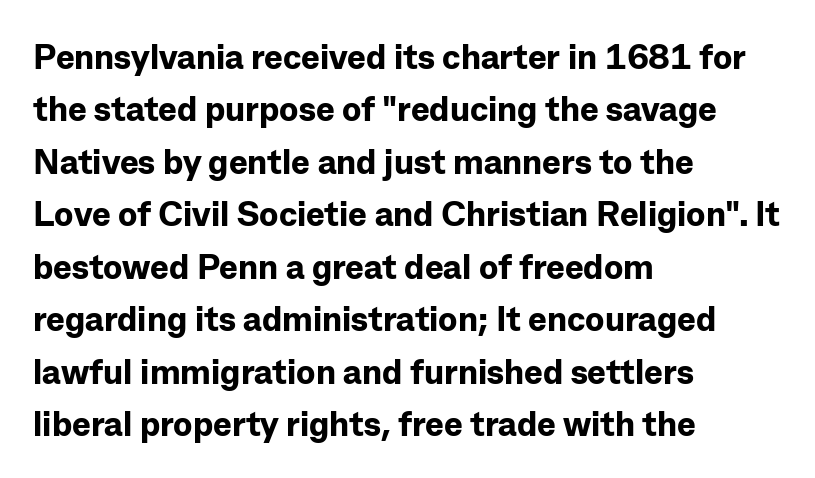
The image shows 35 px bold sans-serif type, upright; set left-aligned, normal line spacing (1.5x), normal letter spacing, not underlined; low stroke contrast and a medium x-height.
